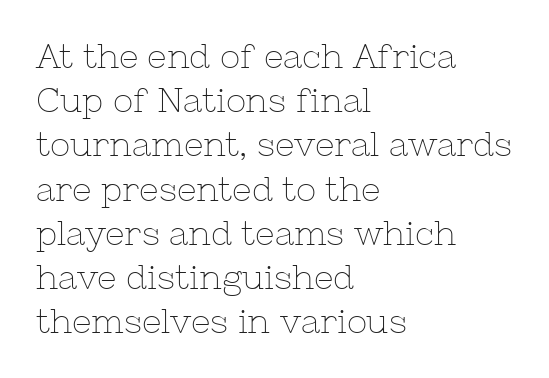
These glyphs show unthickened strokes, regular width or finer. A serif font was chosen for this passage. Only glyphs here, with clear space below each row. The lettering stays uniformly vertical, giving the passage a roman look. Nobody touched the tracking dial on this one. Reading down the block, your eye returns to a fixed left position each line.
